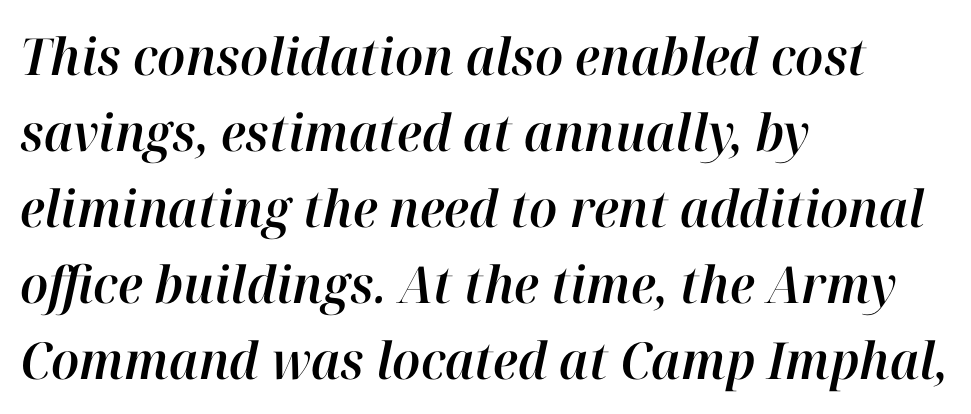
Observe the ordinary spacing: letters are neighbours, not strangers. Notice how the passage keeps a crisp vertical edge on the left only. The letters are slanted; this is an italic face. Anything drawn beneath the words? Only blank space. Do the characters align in a grid? No, the font is proportional.
